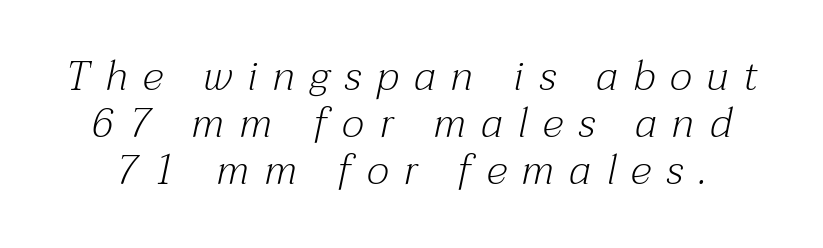
{"serif": "yes", "italic": "yes", "lean": "right", "slant_degrees": 12, "bold": "no", "weight": "light", "width": "normal", "stroke_contrast": "medium", "x_height": "medium", "monospaced": "no", "underline": "no", "line_spacing": "tight", "line_spacing_ratio": 1.12, "letter_spacing": "wide", "letter_spacing_em": 0.36, "glyph_px": 42}
